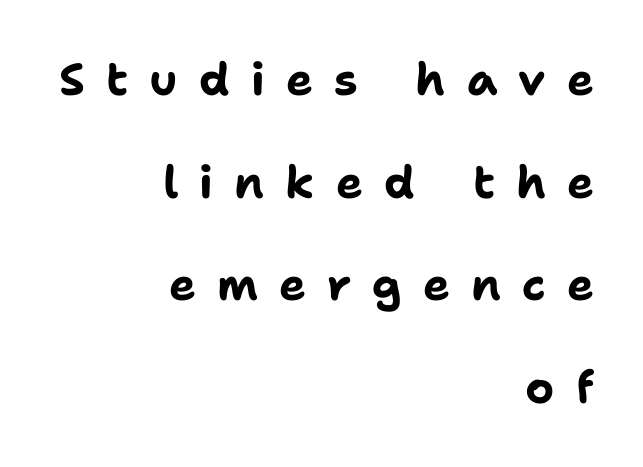
Q: Is the text bold? A: Yes.
Q: Is the text italic (slanted)? A: No, it is upright.
Q: Is the typeface a serif or a sans-serif typeface? A: Sans-serif.
Q: Is the text underlined? A: No.
Q: How is the paragraph aligned? A: Right-aligned.
Q: Is the spacing between letters normal or unusually wide? A: Unusually wide.
Q: Is the spacing between lines tight, normal or loose? A: Loose.
Q: Width (condensed, normal, or wide)? A: Normal.
Q: Stroke contrast? A: Low.
Q: x-height? A: Medium.
Q: Monospaced? A: No.
